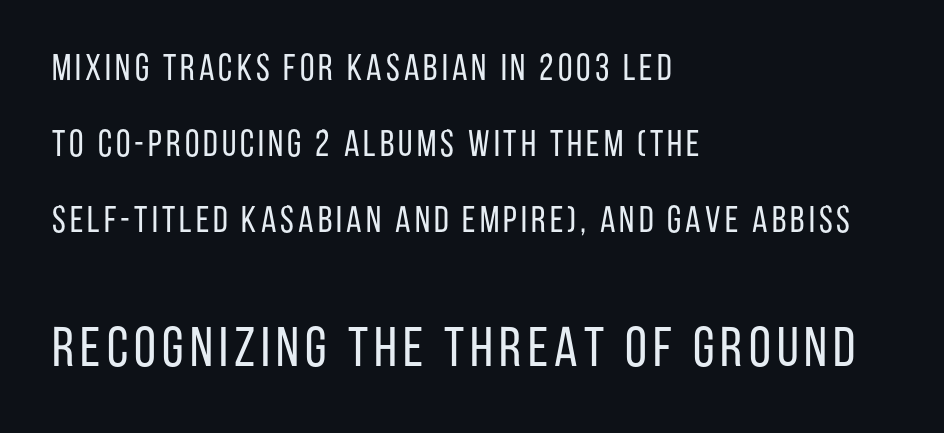
The image shows 56 px regular-weight, condensed sans-serif type, upright; set left-aligned, loose line spacing (2.05x), not underlined; the second (bottom) block is 1.51x larger; low stroke contrast and a large x-height.
